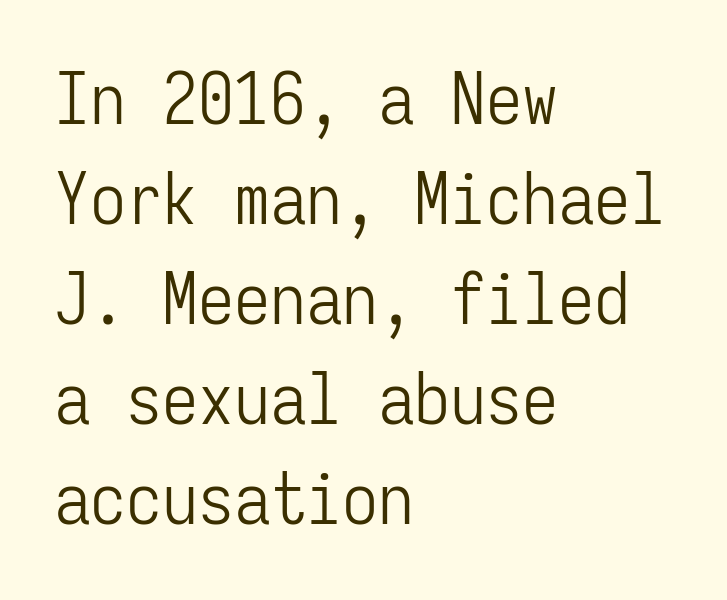
Q: Is the text bold? A: No.
Q: Is the text italic (slanted)? A: No, it is upright.
Q: Is the typeface a serif or a sans-serif typeface? A: Sans-serif.
Q: Is the text underlined? A: No.
Q: How is the paragraph aligned? A: Left-aligned.
Q: Is the spacing between letters normal or unusually wide? A: Normal.
Q: Is the spacing between lines tight, normal or loose? A: Normal.
Q: Width (condensed, normal, or wide)? A: Condensed.
Q: Stroke contrast? A: Low.
Q: x-height? A: Medium.
Q: Monospaced? A: Yes.
